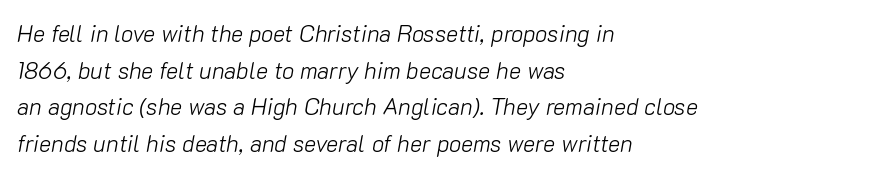
The image shows 23 px text type, italic (leaning right); set left-aligned, normal line spacing (1.59x), normal letter spacing, not underlined.
